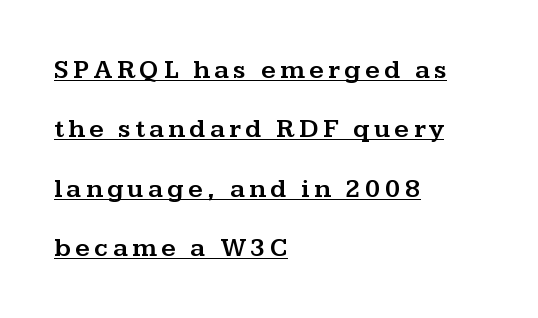
The image shows 26 px text type, upright; set left-aligned, loose line spacing (2.28x), underlined.
